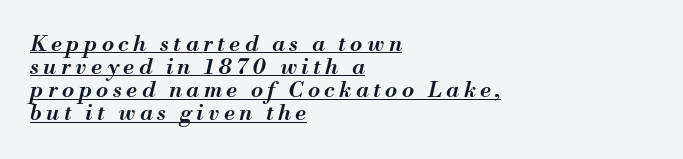
{"italic": "yes", "lean": "right", "slant_degrees": 13, "bold": "semi", "underline": "yes", "align": "left", "line_spacing": "tight", "line_spacing_ratio": 1.05, "letter_spacing": "wide", "letter_spacing_em": 0.21, "glyph_px": 22}
